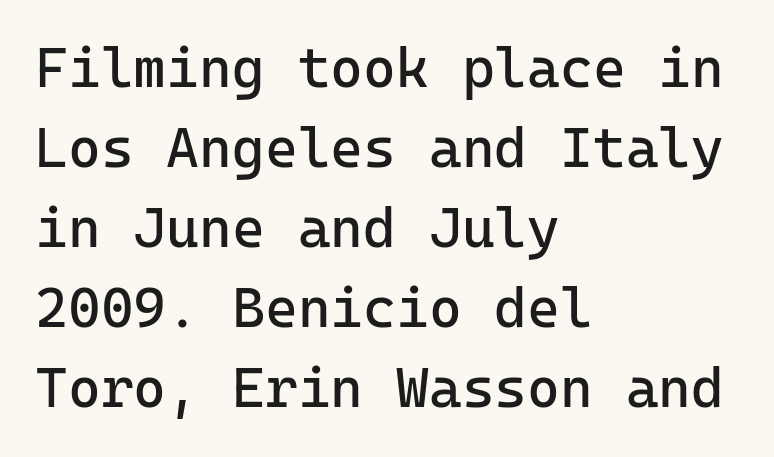
Descenders hang freely into open space. Layout note: lines flush left. Whoever set this chose a conventional vertical rhythm. Does the lettering tilt? It doesn't — this is upright.
